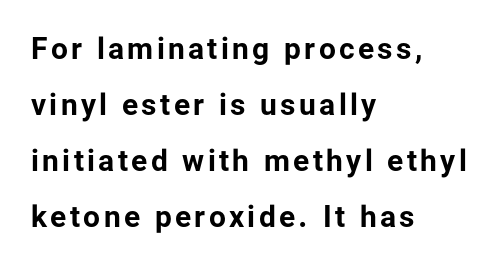
{"serif": "no", "italic": "no", "bold": "yes", "weight": "bold", "width": "normal", "stroke_contrast": "low", "x_height": "medium", "monospaced": "no", "underline": "no", "align": "left", "line_spacing_ratio": 1.87, "glyph_px": 30}
